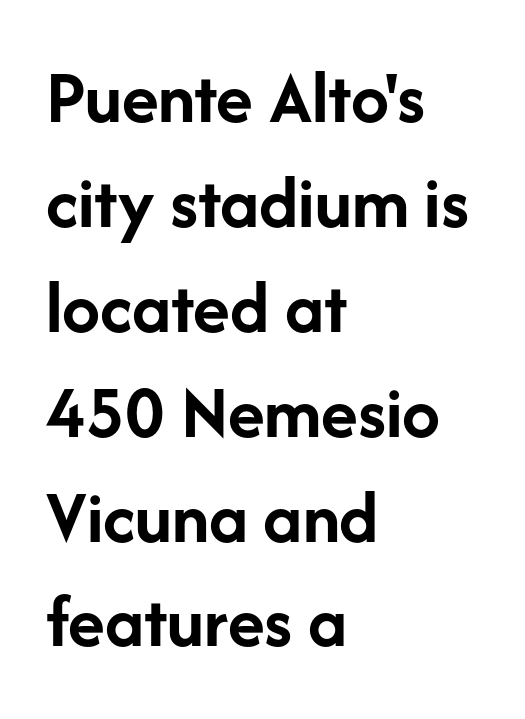
{"serif": "no", "italic": "no", "bold": "yes", "weight": "semibold", "width": "normal", "stroke_contrast": "low", "x_height": "medium", "monospaced": "no", "underline": "no", "align": "left", "line_spacing": "normal", "line_spacing_ratio": 1.38, "letter_spacing": "normal", "letter_spacing_em": 0.0, "glyph_px": 76}
